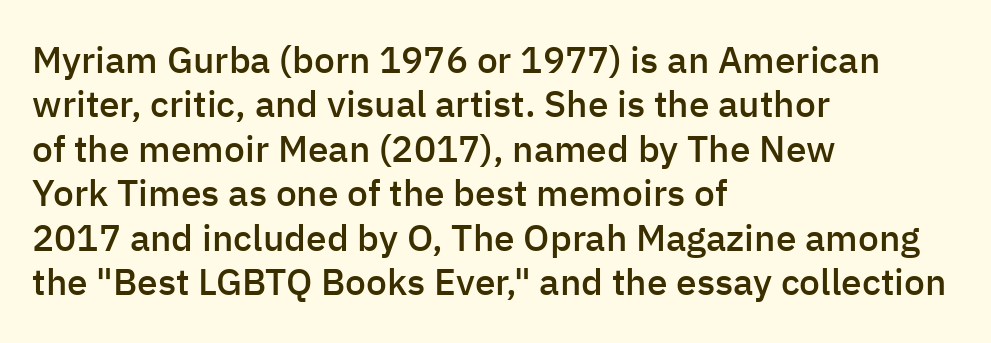
{"serif": "no", "italic": "no", "bold": "semi", "weight": "semibold", "width": "normal", "stroke_contrast": "low", "x_height": "medium", "monospaced": "no", "underline": "no", "align": "left", "line_spacing_ratio": 1.2, "letter_spacing": "normal", "letter_spacing_em": 0.0, "glyph_px": 37}
